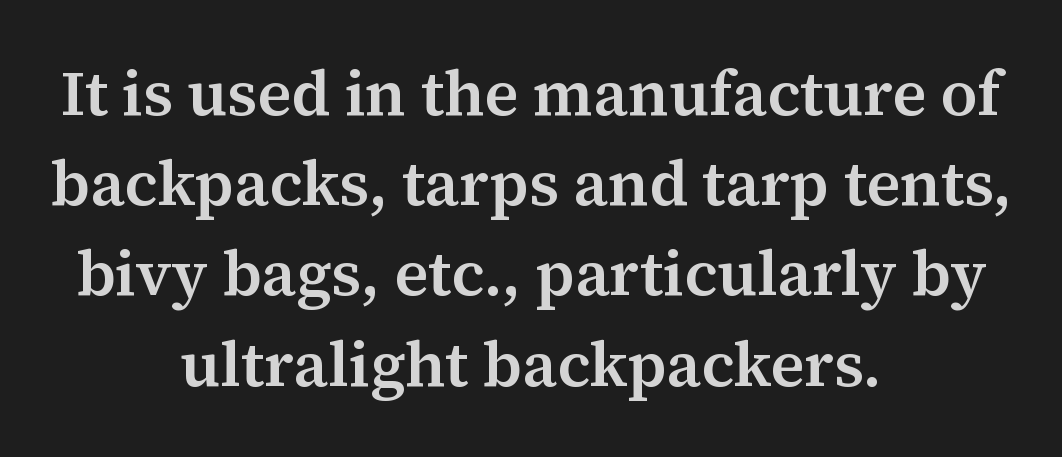
Type without underlining. Students, note that the glyphs here touch the page at normal intervals. Type style note: has serifs. Spacing verdict: proportional, widths tailored to each character. If you measured baseline to baseline, you'd find a middling distance.
